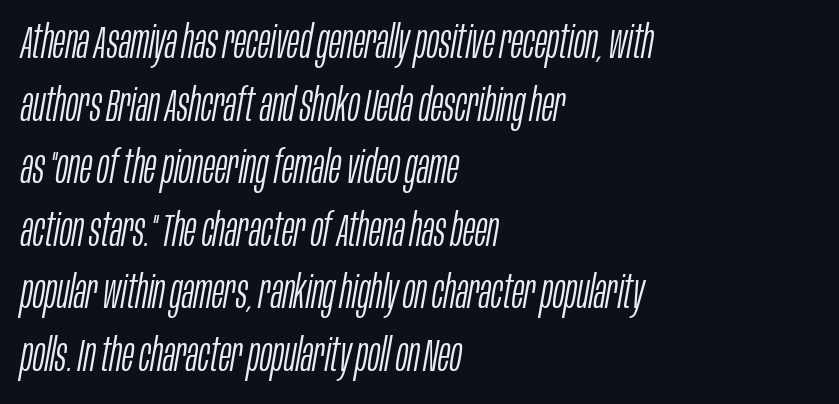
The image shows 46 px light, condensed type, italic (leaning right); set left-aligned, normal line spacing (1.36x), normal letter spacing, not underlined; low stroke contrast and a large x-height.
